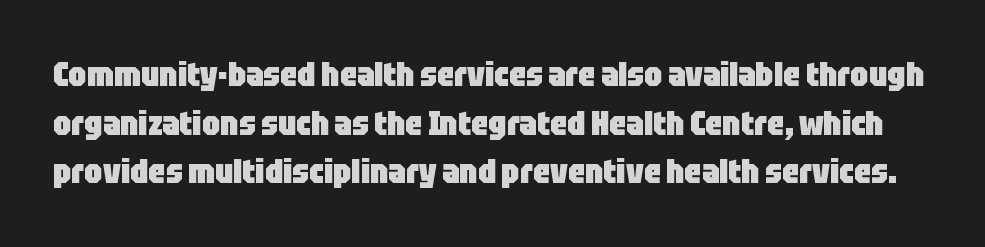
{"serif": "no", "italic": "no", "bold": "yes", "weight": "heavy", "width": "condensed", "stroke_contrast": "low", "x_height": "large", "monospaced": "no", "underline": "no", "line_spacing": "normal", "line_spacing_ratio": 1.47, "letter_spacing": "normal", "letter_spacing_em": 0.0, "glyph_px": 33}
